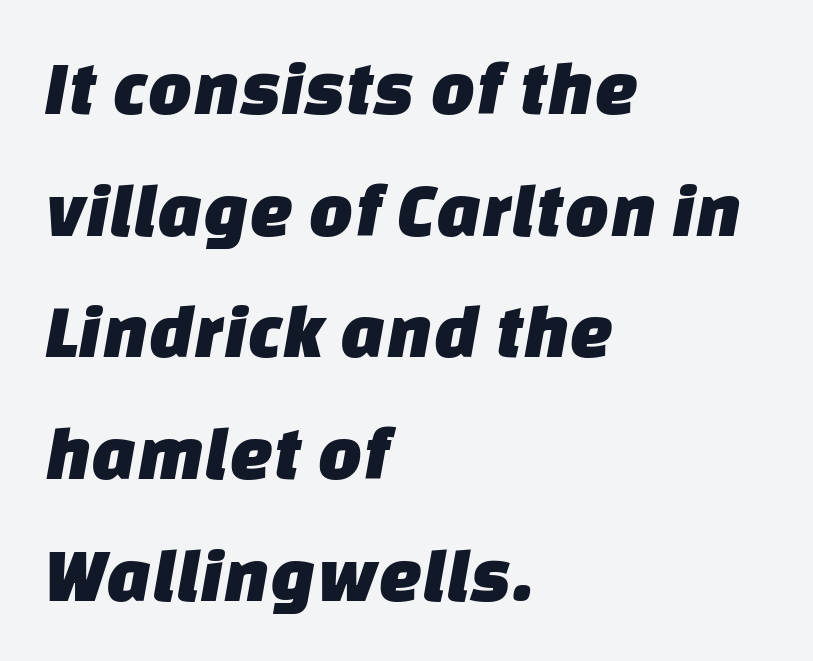
Q: Is the typeface a serif or a sans-serif typeface? A: Sans-serif.
Q: Is the text underlined? A: No.
Q: How is the paragraph aligned? A: Left-aligned.
Q: Is the spacing between letters normal or unusually wide? A: Normal.
Q: Is the spacing between lines tight, normal or loose? A: Normal.
Q: Width (condensed, normal, or wide)? A: Normal.
Q: Stroke contrast? A: Low.
Q: x-height? A: Large.
Q: Monospaced? A: No.
